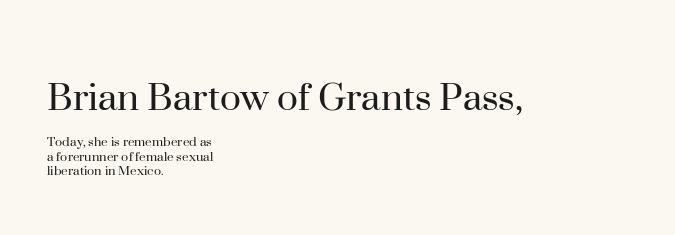
A bare baseline throughout the passage. These lines are composed in type with serifs. The rendering uses a small line-height, squeezing the rows. The upper block of text is set noticeably larger than the block beneath it. Letters have the restrained weight of plain body copy at most. Observe the ordinary spacing: letters are neighbours, not strangers.
